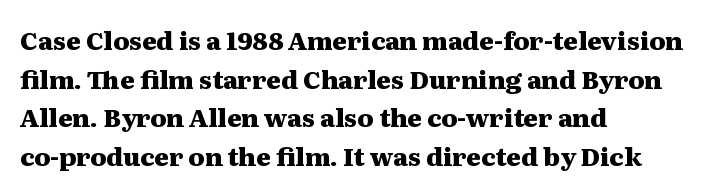
Lines of text with bare space underneath. Default kerning and tracking; the words read as compact shapes. Typeset ragged right — the left edge is the straight one. Regarding leading, the lines here are spaced in the standard way. Every stem runs plumb, perpendicular to the baseline.
